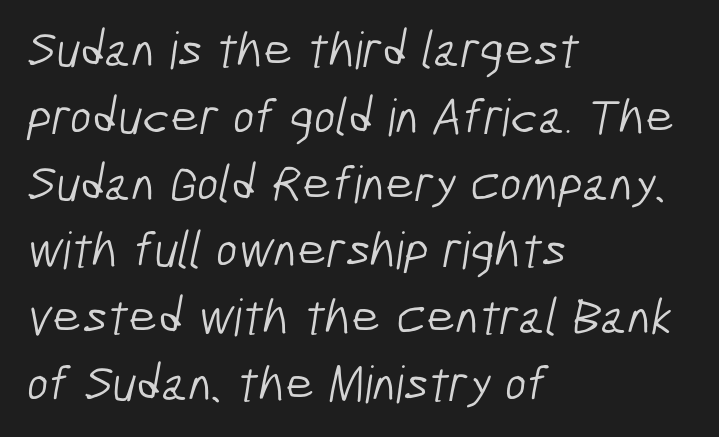
Is the type heavy? It reads as light-to-regular instead. A typesetter would call this leading conventional body-copy spacing. Do the characters align in a grid? No, the font is proportional. These lines are composed in type without serifs. The passage is arranged the way most books set body copy — flush left.
